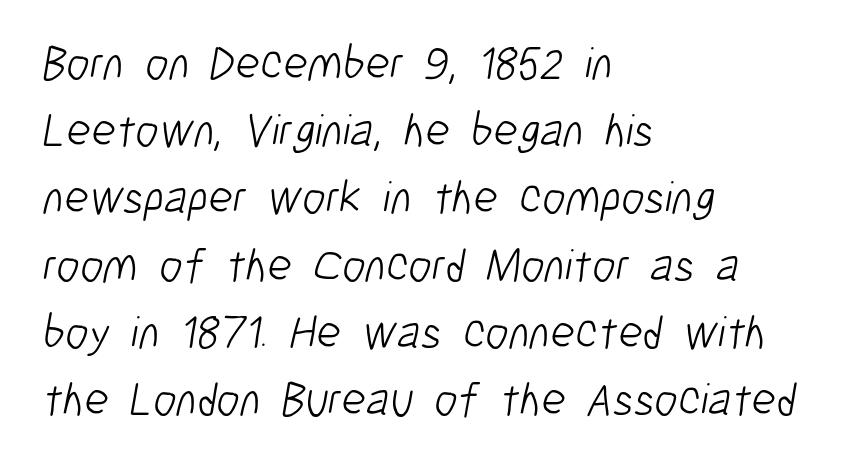
The compositor pushed each line to the left boundary. Only glyphs here, with clear space below each row. The letters look calm and open, with moderate or lighter stems. Glyph-to-glyph distance matches everyday printed text.
